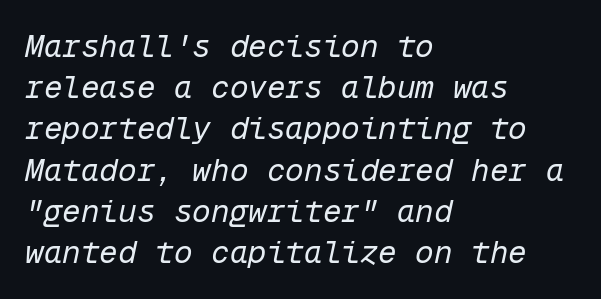
Quick note: underline off. The face used here has a pronounced slope to its letters. The line texture is even and compact thanks to regular tracking. A classic flush-left, rag-right setting is used for this passage. The passage shown stacks its lines at a standard gap.
